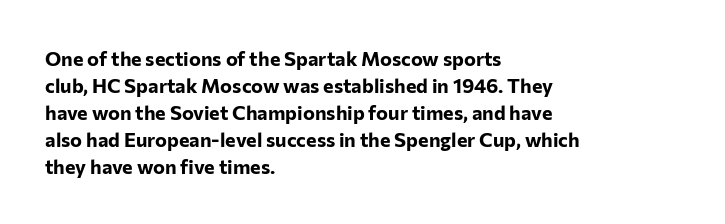
The font's upright variant was chosen for this text. Notice how the passage keeps a crisp vertical edge on the left only. Honestly, the row spacing looks completely unremarkable. Bare-footed words on every line.
